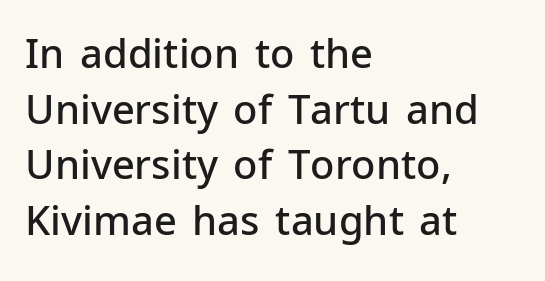
{"serif": "no", "italic": "no", "bold": "semi", "weight": "semibold", "width": "normal", "stroke_contrast": "low", "x_height": "medium", "monospaced": "no", "underline": "no", "align": "left", "line_spacing": "normal", "line_spacing_ratio": 1.39, "letter_spacing": "normal", "letter_spacing_em": 0.0, "glyph_px": 40}
